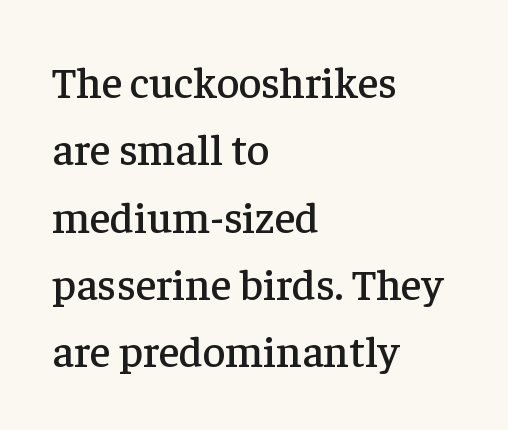
Q: Is the text italic (slanted)? A: No, it is upright.
Q: Is the typeface a serif or a sans-serif typeface? A: Serif.
Q: Is the text underlined? A: No.
Q: How is the paragraph aligned? A: Left-aligned.
Q: Is the spacing between letters normal or unusually wide? A: Normal.
Q: Is the spacing between lines tight, normal or loose? A: Normal.
Q: Width (condensed, normal, or wide)? A: Normal.
Q: Stroke contrast? A: Low.
Q: x-height? A: Medium.
Q: Monospaced? A: No.
